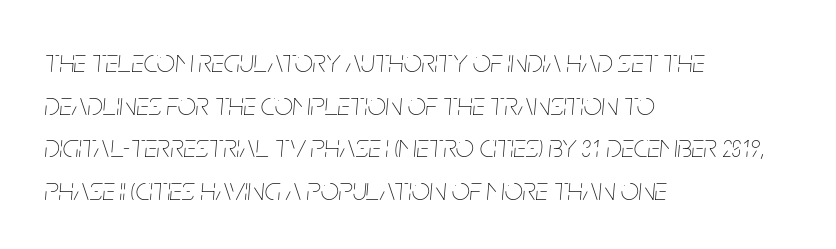
Looks like regular typesetting: each glyph gets only the width it needs. Words appear dense and cohesive because spacing is normal. Slanted lettering throughout. The specimen omits any rule beneath the text block's lines. Nothing heavy about these letters — not bold at all. Short and long lines alike share a common starting point at left.
